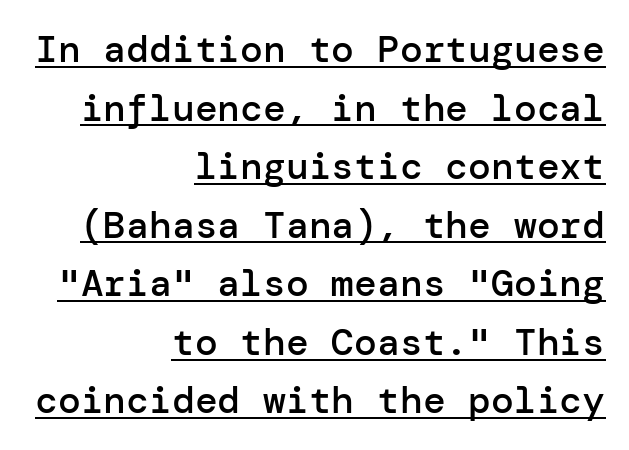
Q: Is the text bold? A: Semi-bold.
Q: Is the text italic (slanted)? A: No, it is upright.
Q: Is the typeface a serif or a sans-serif typeface? A: Sans-serif.
Q: Is the text underlined? A: Yes.
Q: How is the paragraph aligned? A: Right-aligned.
Q: Is the spacing between letters normal or unusually wide? A: Normal.
Q: Is the spacing between lines tight, normal or loose? A: Normal.
Q: Width (condensed, normal, or wide)? A: Normal.
Q: Stroke contrast? A: Low.
Q: x-height? A: Medium.
